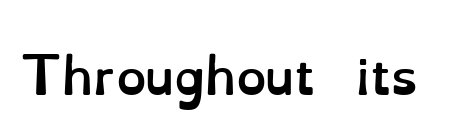
Descenders are the only things crossing below the line. The type is set solid horizontally, with unmodified tracking. Do the characters align in a grid? No, the font is proportional. Set as a true bold cut, around the 700 mark. These lines were composed using upright roman letters.
